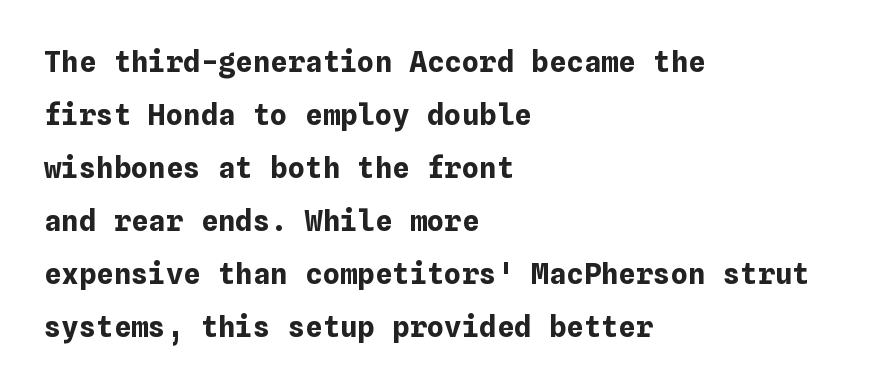
The image shows 29 px bold type, upright; set left-aligned, line spacing 1.83x, normal letter spacing, not underlined; low stroke contrast and a medium x-height.
